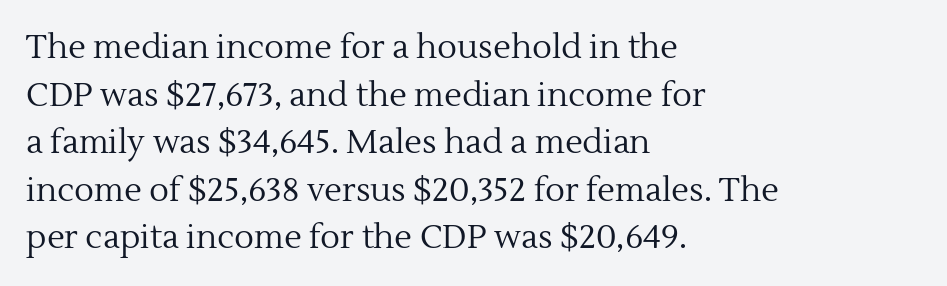
{"serif": "yes", "italic": "no", "bold": "no", "weight": "regular", "width": "normal", "x_height": "medium", "monospaced": "no", "underline": "no", "align": "left", "line_spacing": "normal", "line_spacing_ratio": 1.44, "letter_spacing": "normal", "letter_spacing_em": 0.0, "glyph_px": 33}
